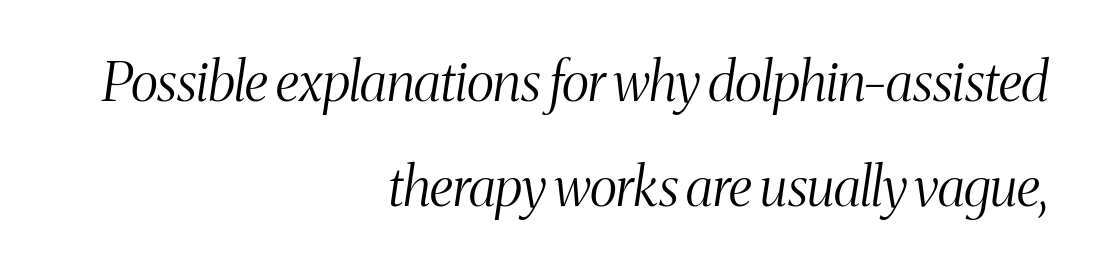
Q: Is the text bold? A: No.
Q: Is the text italic (slanted)? A: Yes, it leans right by about 8 degrees.
Q: Is the typeface a serif or a sans-serif typeface? A: Serif.
Q: Is the text underlined? A: No.
Q: How is the paragraph aligned? A: Right-aligned.
Q: Is the spacing between letters normal or unusually wide? A: Normal.
Q: Is the spacing between lines tight, normal or loose? A: Loose.
Q: Width (condensed, normal, or wide)? A: Condensed.
Q: Stroke contrast? A: Medium.
Q: x-height? A: Medium.
Q: Monospaced? A: No.
